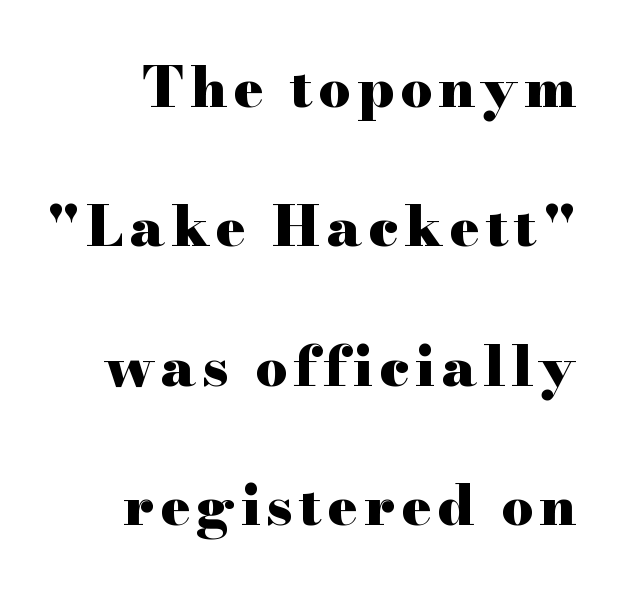
{"serif": "yes", "italic": "no", "bold": "yes", "weight": "heavy", "width": "wide", "stroke_contrast": "high", "x_height": "small", "monospaced": "no", "underline": "no", "line_spacing": "loose", "line_spacing_ratio": 2.49, "glyph_px": 56}
